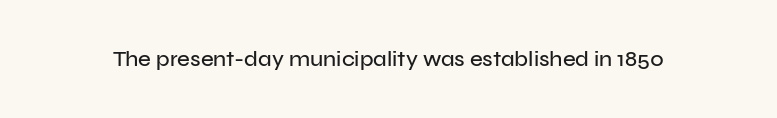
Tall strokes in this sample are plumb rather than angled. Short note: letters normally spaced. Lines of text with bare space underneath.
